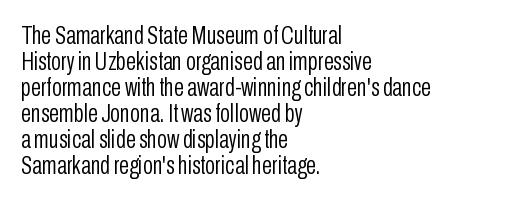
Any mark beneath the type? The region is blank. Leading: reduced. You could call the tracking neutral — neither tight nor loose. The font sits on the lighter half of the weight spectrum, regular included. Vertical strokes here are truly vertical. The rag falls on the right side of this text block.
